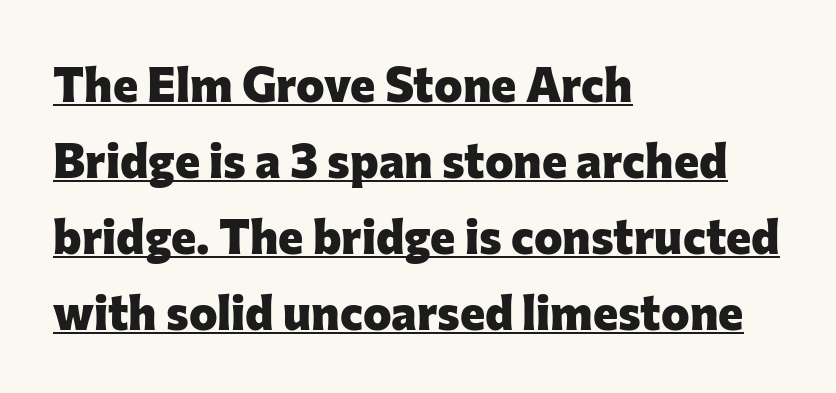
Unlike a traditional serif, this face leaves its strokes unadorned. Notice how the passage keeps a crisp vertical edge on the left only. Character widths vary here, with narrow letters taking less room than wide ones. Every word sits above its own underline. When letters stand straight like this, we call the style roman or upright. Inter-character spacing is left at the font's built-in metrics.
